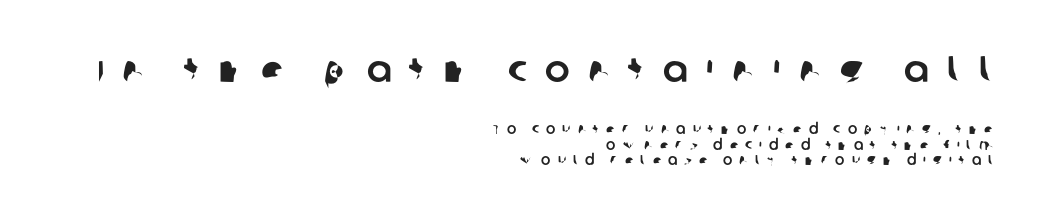
Look at the bottom of the vertical strokes: they stop flat, with no serifs. In CSS terms this would be text-align: right. The block of text is dense from top to bottom, with scant space between rows. The string is rendered with underlining switched off. The letters in the upper block stand taller than those in the block below. You could not count columns in this text — the font is proportionally spaced.
